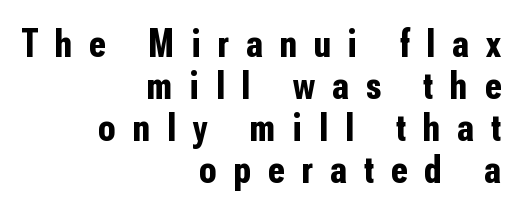
The image shows 39 px bold, condensed sans-serif type, upright; set right-aligned, tight line spacing (1.08x), unusually wide letter spacing (+0.44 em), not underlined; low stroke contrast and a medium x-height.
